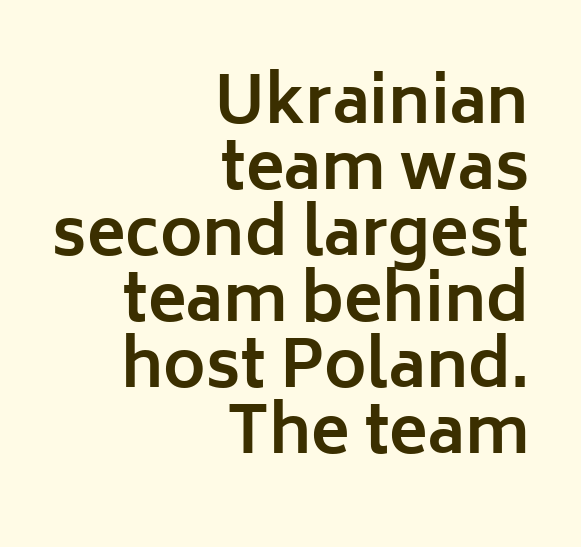
The image shows 64 px bold sans-serif type, upright; set right-aligned, tight line spacing (1.03x), normal letter spacing, not underlined; low stroke contrast and a medium x-height.
